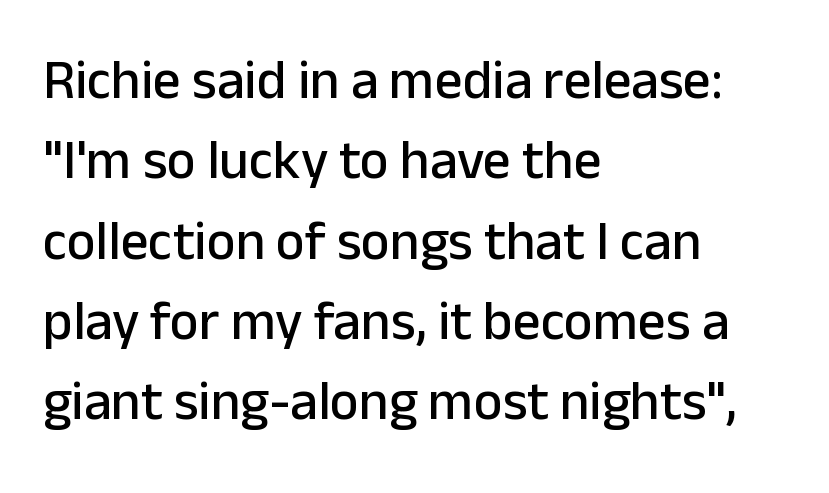
{"serif": "no", "italic": "no", "width": "normal", "stroke_contrast": "low", "x_height": "medium", "monospaced": "no", "underline": "no", "align": "left", "line_spacing": "normal", "line_spacing_ratio": 1.46, "letter_spacing": "normal", "letter_spacing_em": 0.0, "glyph_px": 55}
